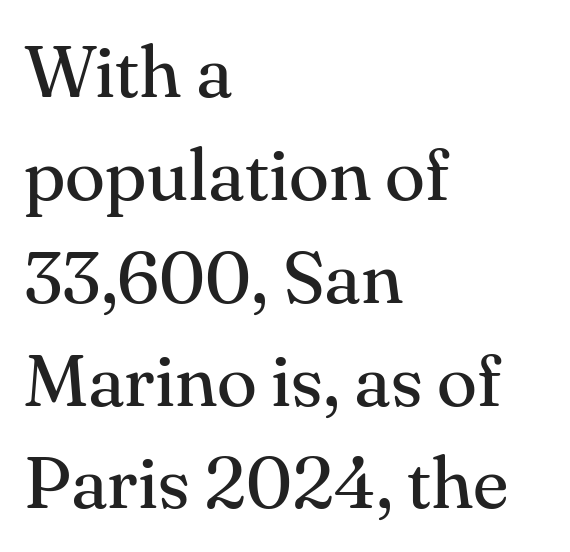
Q: Is the text bold? A: No.
Q: Is the text italic (slanted)? A: No, it is upright.
Q: Is the typeface a serif or a sans-serif typeface? A: Serif.
Q: Is the text underlined? A: No.
Q: How is the paragraph aligned? A: Left-aligned.
Q: Is the spacing between letters normal or unusually wide? A: Normal.
Q: Is the spacing between lines tight, normal or loose? A: Normal.
Q: Width (condensed, normal, or wide)? A: Normal.
Q: Stroke contrast? A: Medium.
Q: x-height? A: Small.
Q: Monospaced? A: No.
